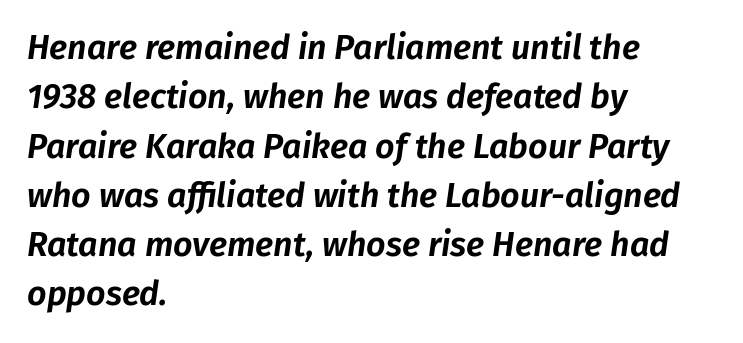
{"italic": "yes", "lean": "right", "slant_degrees": 8, "width": "normal", "stroke_contrast": "low", "x_height": "medium", "monospaced": "no", "underline": "no", "align": "left", "line_spacing": "normal", "line_spacing_ratio": 1.45, "letter_spacing": "normal", "letter_spacing_em": 0.0, "glyph_px": 34}
